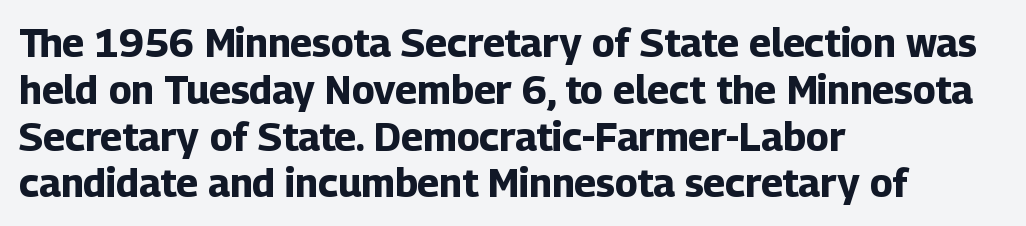
If you drew a line through each stem, it would be perfectly vertical. In terms of letterspacing, this is plain default setting. Each line starts at the same left margin while the right side varies. This is sans-serif lettering, the kind often seen on screens and signage.
